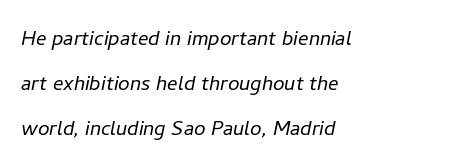
{"italic": "yes", "lean": "right", "slant_degrees": 11, "bold": "no", "underline": "no", "align": "left", "line_spacing_ratio": 1.74, "letter_spacing": "normal", "letter_spacing_em": 0.0, "glyph_px": 26}
